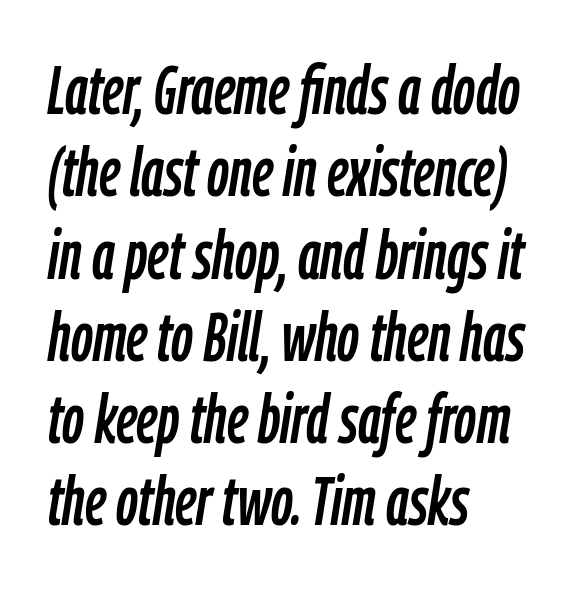
Q: Is the text italic (slanted)? A: Yes, it leans right by about 9 degrees.
Q: Is the text underlined? A: No.
Q: How is the paragraph aligned? A: Left-aligned.
Q: Is the spacing between letters normal or unusually wide? A: Normal.
Q: Width (condensed, normal, or wide)? A: Condensed.
Q: Stroke contrast? A: Low.
Q: x-height? A: Medium.
Q: Monospaced? A: No.
